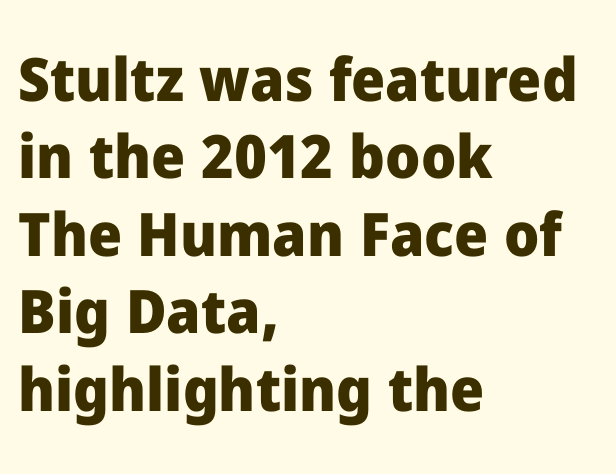
{"serif": "no", "italic": "no", "bold": "yes", "weight": "heavy", "width": "normal", "stroke_contrast": "low", "x_height": "medium", "monospaced": "no", "underline": "no", "align": "left", "line_spacing": "normal", "line_spacing_ratio": 1.29, "letter_spacing": "normal", "letter_spacing_em": 0.0, "glyph_px": 60}
